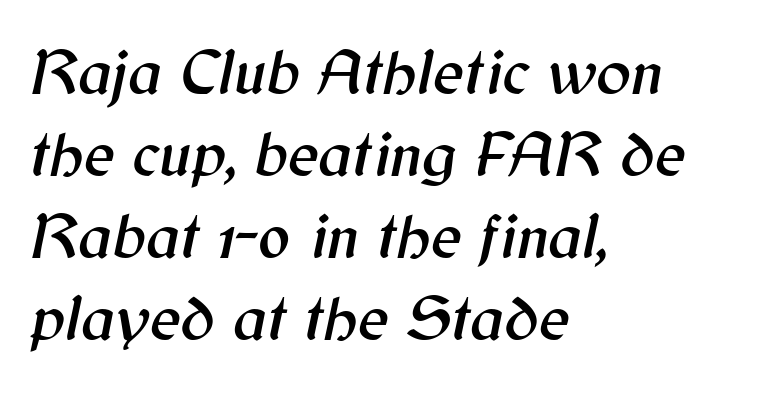
Q: Is the text italic (slanted)? A: Yes, it leans right by about 12 degrees.
Q: Is the text underlined? A: No.
Q: How is the paragraph aligned? A: Left-aligned.
Q: Is the spacing between letters normal or unusually wide? A: Normal.
Q: Is the spacing between lines tight, normal or loose? A: Normal.
Q: Width (condensed, normal, or wide)? A: Normal.
Q: Stroke contrast? A: Medium.
Q: x-height? A: Medium.
Q: Monospaced? A: No.
